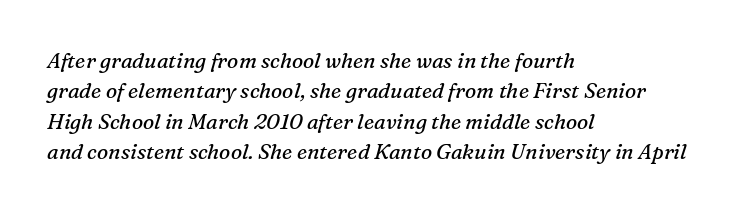
Q: Is the text bold? A: No.
Q: Is the text italic (slanted)? A: Yes, it leans right by about 16 degrees.
Q: Is the text underlined? A: No.
Q: How is the paragraph aligned? A: Left-aligned.
Q: Is the spacing between letters normal or unusually wide? A: Normal.
Q: Is the spacing between lines tight, normal or loose? A: Normal.
